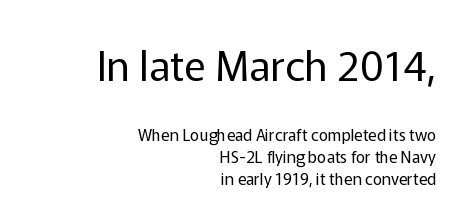
{"serif": "no", "italic": "no", "bold": "no", "weight": "regular", "width": "normal", "stroke_contrast": "low", "x_height": "medium", "monospaced": "no", "underline": "no", "align": "right", "line_spacing": "normal", "line_spacing_ratio": 1.37, "letter_spacing": "normal", "letter_spacing_em": 0.0, "larger_block": "first", "size_ratio": 2.56, "glyph_px": 41}
